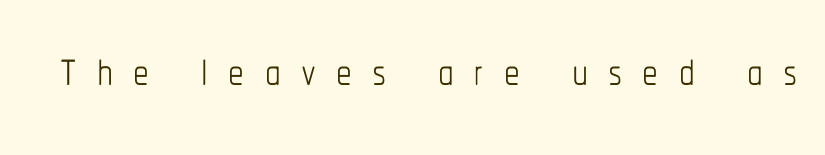
The string is rendered with underlining switched off. Do the characters align in a grid? No, the font is proportional. Compared with typical body copy, the letter spacing here is much looser. Nope, not italic — everything's standing straight.
